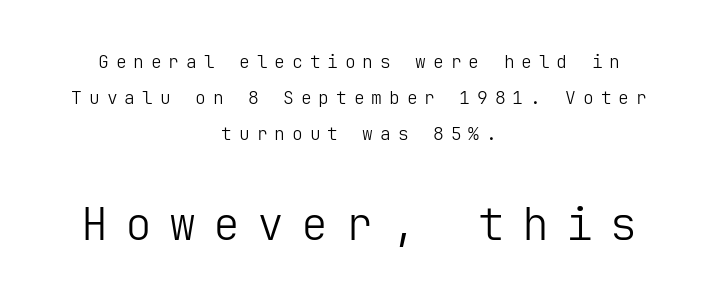
Is the stroke heavy? The answer is a plain regular-or-lighter. Reading top to bottom, the characters get bigger at the block break. Spacing between characters has been opened up far beyond the box default. Underline: absent.
